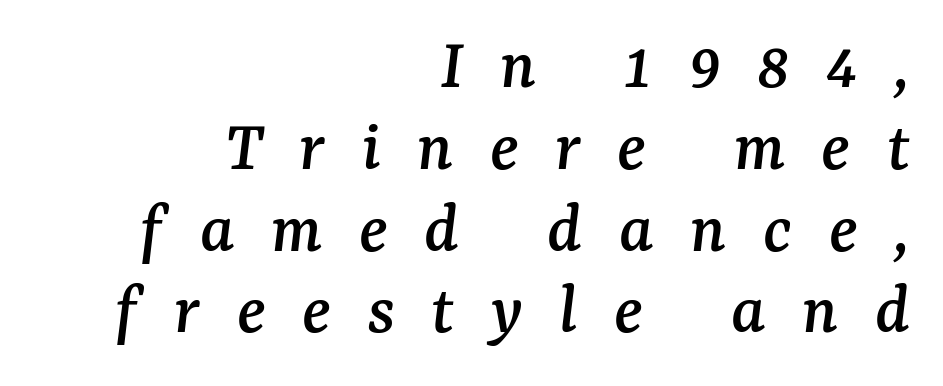
Q: Is the text italic (slanted)? A: Yes, it leans right by about 7 degrees.
Q: Is the typeface a serif or a sans-serif typeface? A: Serif.
Q: Is the text underlined? A: No.
Q: How is the paragraph aligned? A: Right-aligned.
Q: Is the spacing between letters normal or unusually wide? A: Unusually wide.
Q: Is the spacing between lines tight, normal or loose? A: Tight.
Q: Width (condensed, normal, or wide)? A: Normal.
Q: Stroke contrast? A: Medium.
Q: x-height? A: Medium.
Q: Monospaced? A: No.
